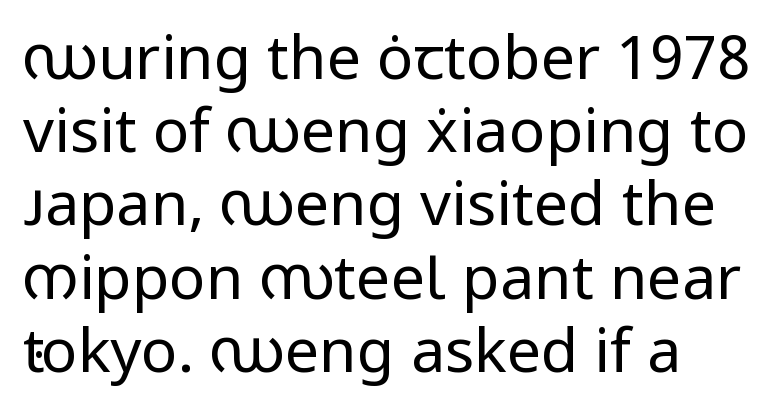
Q: Is the text bold? A: No.
Q: Is the text italic (slanted)? A: No, it is upright.
Q: Is the typeface a serif or a sans-serif typeface? A: Sans-serif.
Q: Is the text underlined? A: No.
Q: How is the paragraph aligned? A: Left-aligned.
Q: Is the spacing between letters normal or unusually wide? A: Normal.
Q: Width (condensed, normal, or wide)? A: Normal.
Q: Stroke contrast? A: Low.
Q: x-height? A: Medium.
Q: Monospaced? A: No.
